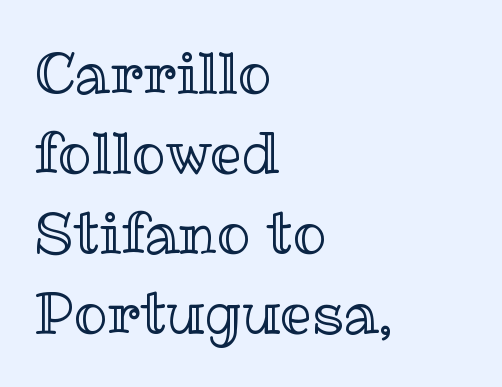
{"italic": "no", "width": "normal", "x_height": "medium", "monospaced": "no", "underline": "no", "align": "left", "line_spacing": "normal", "line_spacing_ratio": 1.43, "letter_spacing": "normal", "letter_spacing_em": 0.0, "glyph_px": 56}
